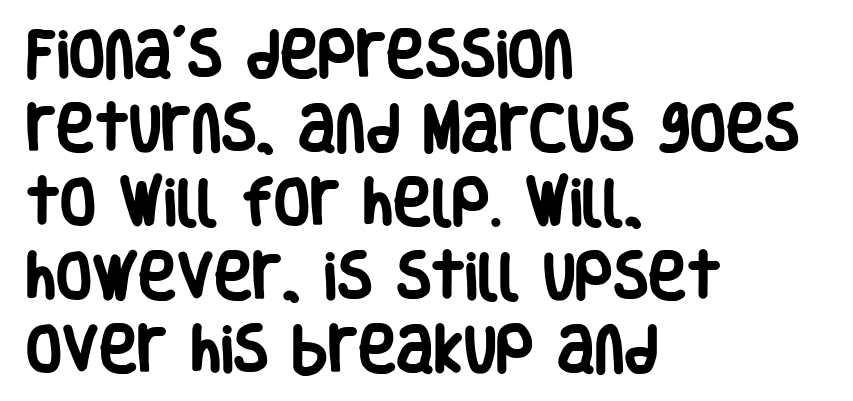
The rendering keeps characters at their native spacing. Proportional: the letters do not fall into vertical columns. Plenty of ink on the page — the face is bold. Descenders hang freely into open space. Style check: upright. In terms of letterform style, serifs are entirely absent.
